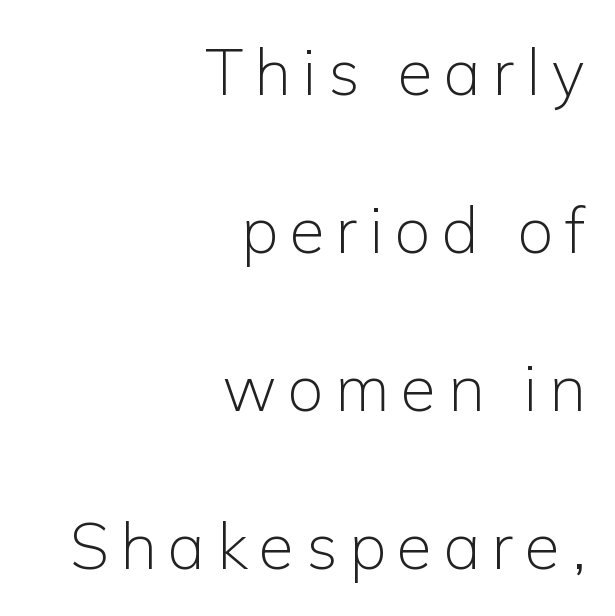
Interline gaps are noticeably wide in this sample. Which margin do the lines hug? The right one — the left edge is uneven. Examine the stroke ends and you'll find no serifs. Do the characters align in a grid? No, the font is proportional.
